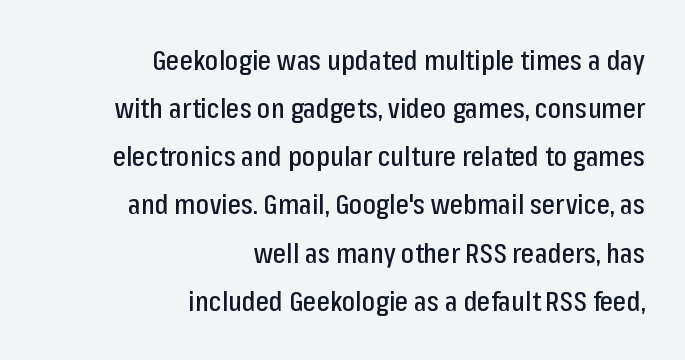
Clear beneath every line of the passage. Layout note: lines flush right. Every stem runs plumb, perpendicular to the baseline. Students, note that the glyphs here touch the page at normal intervals. Letterform terminals end flat and unadorned throughout the passage.
